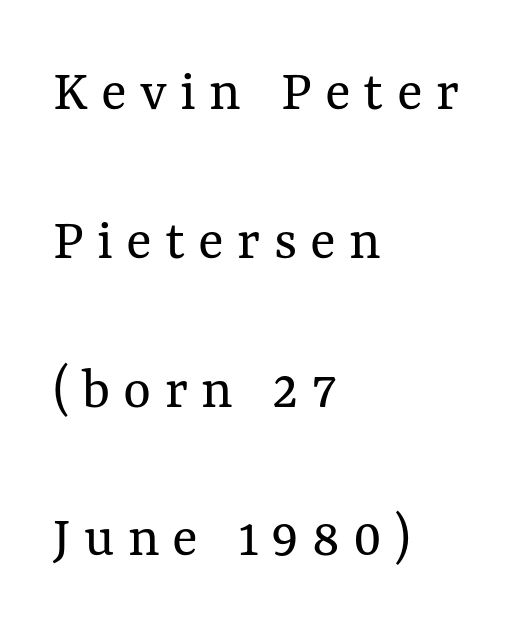
Q: Is the text bold? A: No.
Q: Is the text italic (slanted)? A: No, it is upright.
Q: Is the text underlined? A: No.
Q: How is the paragraph aligned? A: Left-aligned.
Q: Is the spacing between letters normal or unusually wide? A: Unusually wide.
Q: Is the spacing between lines tight, normal or loose? A: Loose.
Q: Width (condensed, normal, or wide)? A: Normal.
Q: Stroke contrast? A: Medium.
Q: x-height? A: Medium.
Q: Monospaced? A: No.
